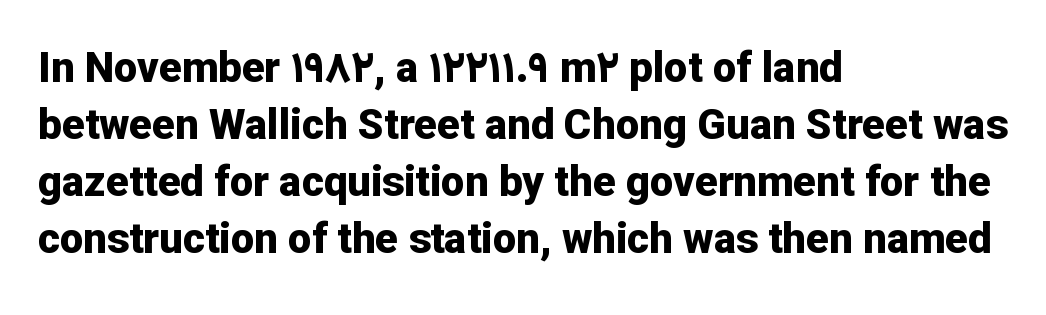
The image shows 42 px bold sans-serif type, upright; set left-aligned, normal line spacing (1.36x), normal letter spacing, not underlined; low stroke contrast and a medium x-height.
